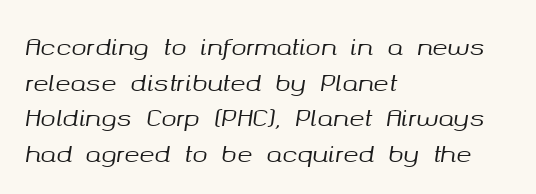
{"italic": "yes", "lean": "right", "slant_degrees": 8, "underline": "no", "align": "left", "line_spacing": "normal", "line_spacing_ratio": 1.55, "letter_spacing": "normal", "letter_spacing_em": 0.0, "glyph_px": 23}
